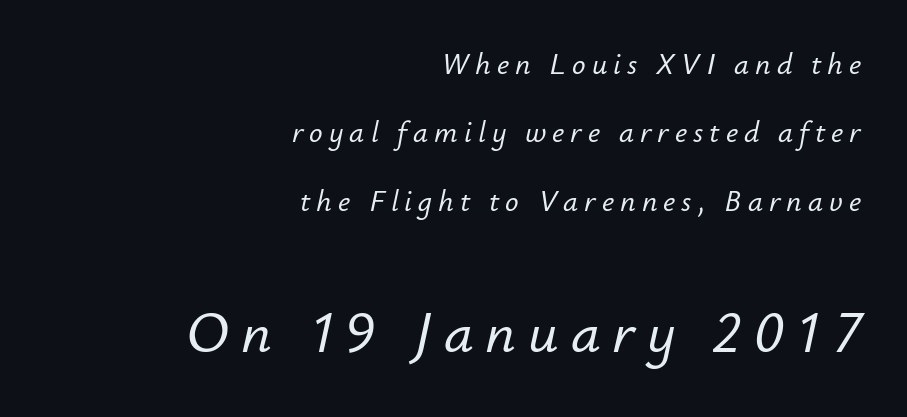
Q: Is the text italic (slanted)? A: Yes, it leans right by about 12 degrees.
Q: Is the text underlined? A: No.
Q: How is the paragraph aligned? A: Right-aligned.
Q: Is the spacing between letters normal or unusually wide? A: Unusually wide.
Q: Is the spacing between lines tight, normal or loose? A: Loose.
Q: Which block of text is set in a larger size, the first (top) or the second (bottom)? A: The second (bottom) one.
Q: Width (condensed, normal, or wide)? A: Normal.
Q: Stroke contrast? A: Low.
Q: x-height? A: Small.
Q: Monospaced? A: No.
